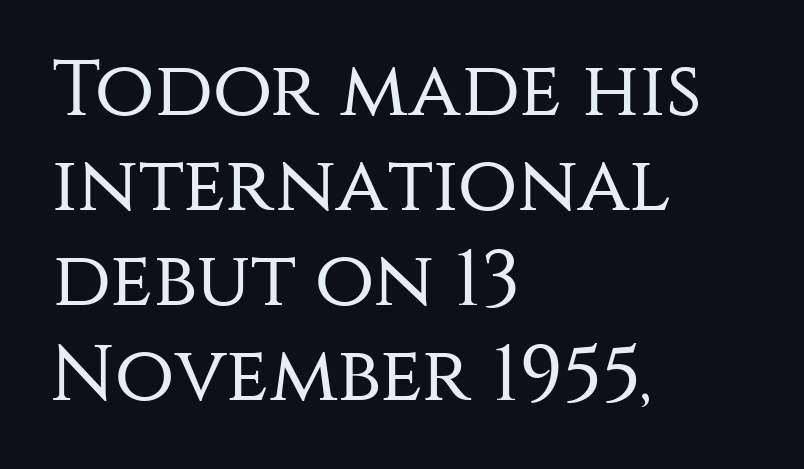
The image shows 78 px regular-weight sans-serif type, upright; set left-aligned, line spacing 1.22x, normal letter spacing, not underlined; medium stroke contrast and a large x-height.
